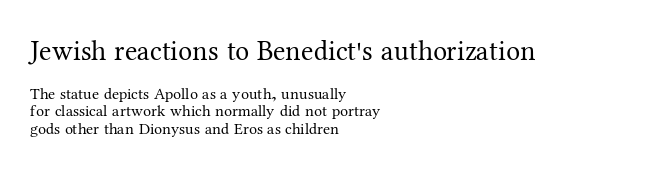
Q: Is the text bold? A: No.
Q: Is the text italic (slanted)? A: No, it is upright.
Q: Is the typeface a serif or a sans-serif typeface? A: Serif.
Q: Is the text underlined? A: No.
Q: How is the paragraph aligned? A: Left-aligned.
Q: Is the spacing between letters normal or unusually wide? A: Normal.
Q: Is the spacing between lines tight, normal or loose? A: Tight.
Q: Which block of text is set in a larger size, the first (top) or the second (bottom)? A: The first (top) one.
Q: Width (condensed, normal, or wide)? A: Normal.
Q: Stroke contrast? A: Medium.
Q: x-height? A: Medium.
Q: Monospaced? A: No.
